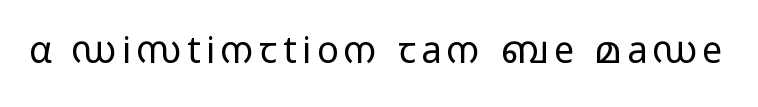
{"serif": "no", "italic": "no", "bold": "no", "weight": "regular", "width": "wide", "stroke_contrast": "low", "x_height": "medium", "monospaced": "no", "underline": "no", "glyph_px": 36}
